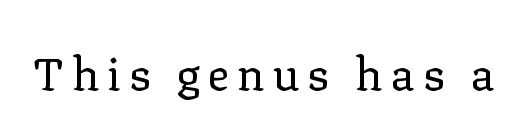
Q: Is the text bold? A: No.
Q: Is the text italic (slanted)? A: No, it is upright.
Q: Is the typeface a serif or a sans-serif typeface? A: Serif.
Q: Is the text underlined? A: No.
Q: Width (condensed, normal, or wide)? A: Normal.
Q: Stroke contrast? A: Low.
Q: x-height? A: Medium.
Q: Monospaced? A: No.
